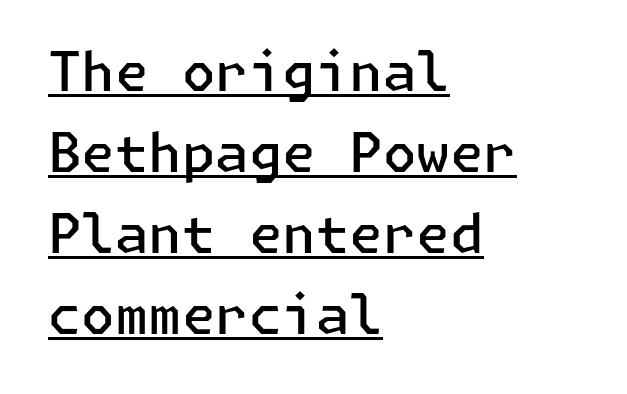
Q: Is the text bold? A: Semi-bold.
Q: Is the text italic (slanted)? A: No, it is upright.
Q: Is the typeface a serif or a sans-serif typeface? A: Sans-serif.
Q: Is the text underlined? A: Yes.
Q: How is the paragraph aligned? A: Left-aligned.
Q: Is the spacing between letters normal or unusually wide? A: Normal.
Q: Is the spacing between lines tight, normal or loose? A: Normal.
Q: Width (condensed, normal, or wide)? A: Normal.
Q: Stroke contrast? A: Low.
Q: x-height? A: Medium.
